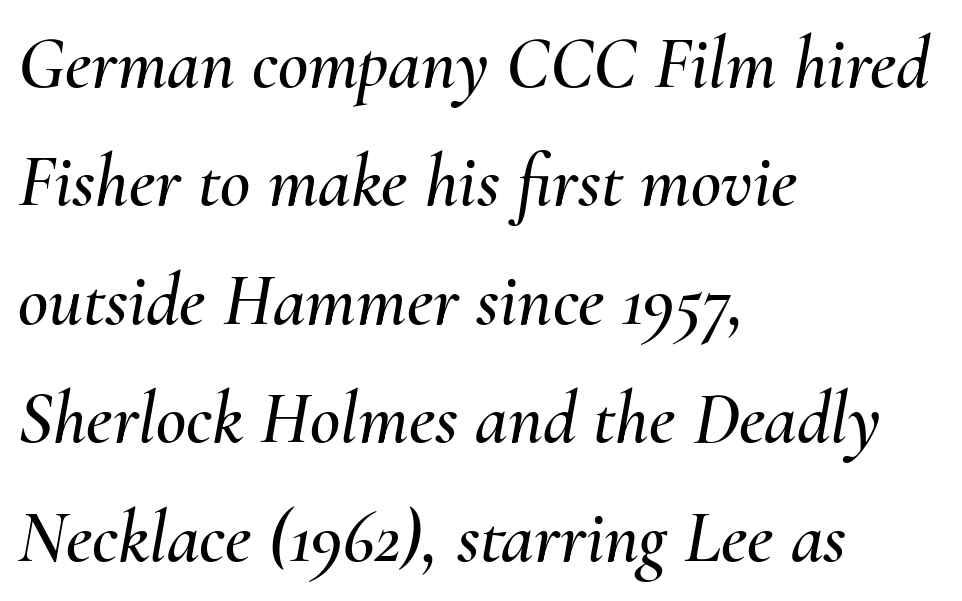
Q: Is the text italic (slanted)? A: Yes, it leans right by about 10 degrees.
Q: Is the text underlined? A: No.
Q: How is the paragraph aligned? A: Left-aligned.
Q: Is the spacing between letters normal or unusually wide? A: Normal.
Q: Is the spacing between lines tight, normal or loose? A: Normal.
Q: Width (condensed, normal, or wide)? A: Normal.
Q: Stroke contrast? A: Medium.
Q: x-height? A: Small.
Q: Monospaced? A: No.
